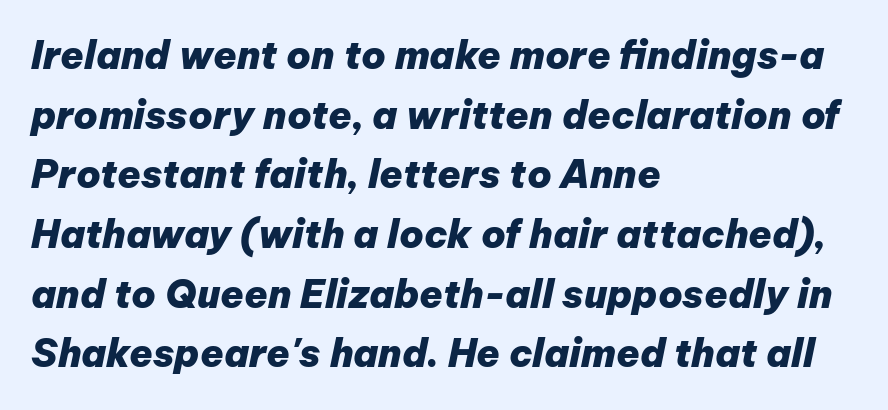
Q: Is the text bold? A: Yes.
Q: Is the text italic (slanted)? A: Yes, it leans right by about 12 degrees.
Q: Is the text underlined? A: No.
Q: How is the paragraph aligned? A: Left-aligned.
Q: Is the spacing between letters normal or unusually wide? A: Normal.
Q: Is the spacing between lines tight, normal or loose? A: Normal.
Q: Width (condensed, normal, or wide)? A: Normal.
Q: Stroke contrast? A: Low.
Q: x-height? A: Medium.
Q: Monospaced? A: No.
